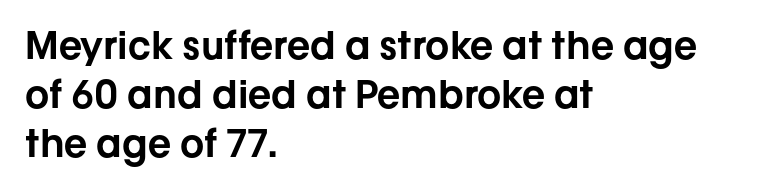
{"serif": "no", "italic": "no", "width": "normal", "stroke_contrast": "low", "x_height": "medium", "monospaced": "no", "underline": "no", "align": "left", "line_spacing": "normal", "line_spacing_ratio": 1.29, "letter_spacing": "normal", "letter_spacing_em": 0.0, "glyph_px": 38}
